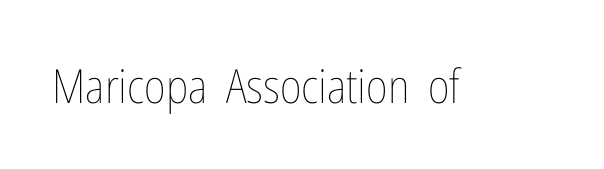
Underlining? Definitely not there. When letters stand straight like this, we call the style roman or upright. These glyphs show unthickened strokes, regular width or finer. Short note: letters normally spaced.
